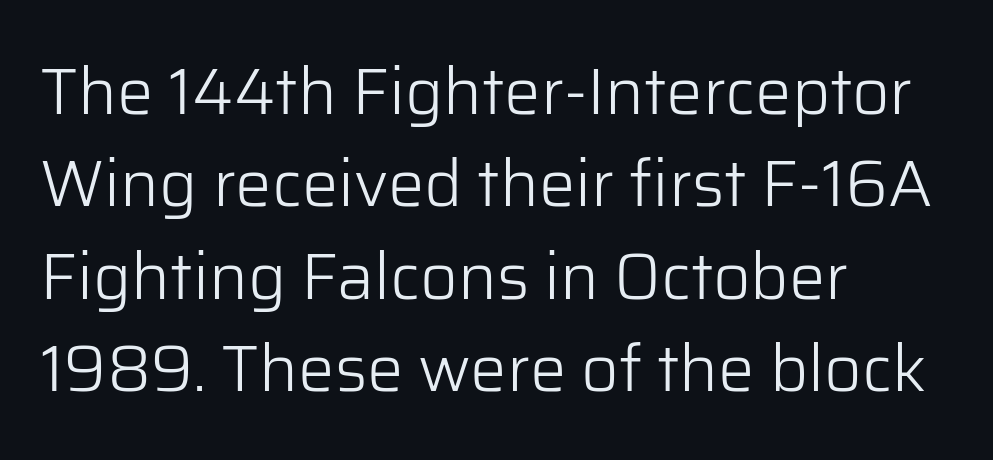
The image shows 65 px light sans-serif type, upright; set left-aligned, normal line spacing (1.42x), normal letter spacing, not underlined; low stroke contrast and a medium x-height.
